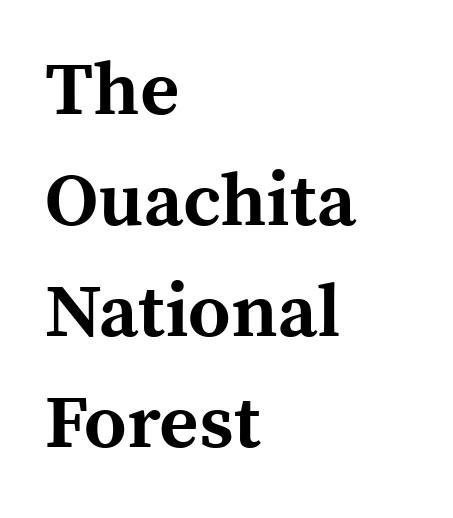
The image shows 75 px bold serif type, upright; set left-aligned, normal line spacing (1.48x), normal letter spacing, not underlined; a medium x-height.
